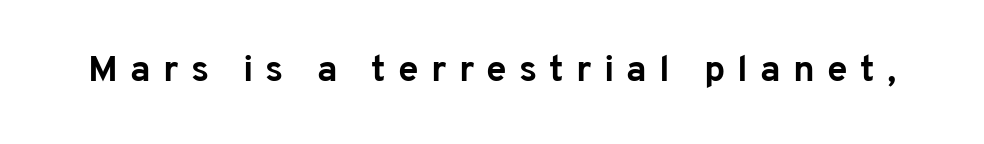
The strip under each line holds only bare page. Are there feet on the stems? There aren't — it's a sans. A typesetter would call this proportional, since set widths differ per character. Typesetter's note: full bold, strokes at maximum text heaviness.
